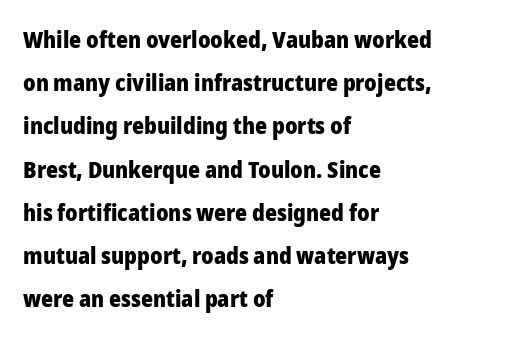
This sample is left-justified, so line endings fall wherever the words run out. Characters remain perfectly vertical along every line. Strong, thick strokes mark this as bold type. Each word holds together tightly as a unit, with standard inter-letter gaps. The space beneath each line is pristine and unruled.
